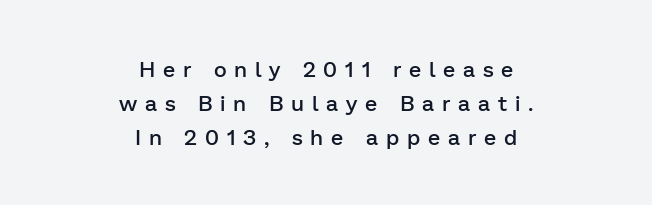
{"italic": "no", "bold": "semi", "underline": "no", "align": "center", "line_spacing": "normal", "line_spacing_ratio": 1.55, "letter_spacing": "wide", "letter_spacing_em": 0.36, "glyph_px": 22}
